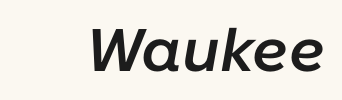
This rendering leaves character spacing at its baseline value. Do the characters align in a grid? No, the font is proportional. The specimen reads as italic at a glance. Quick note: underline off.
